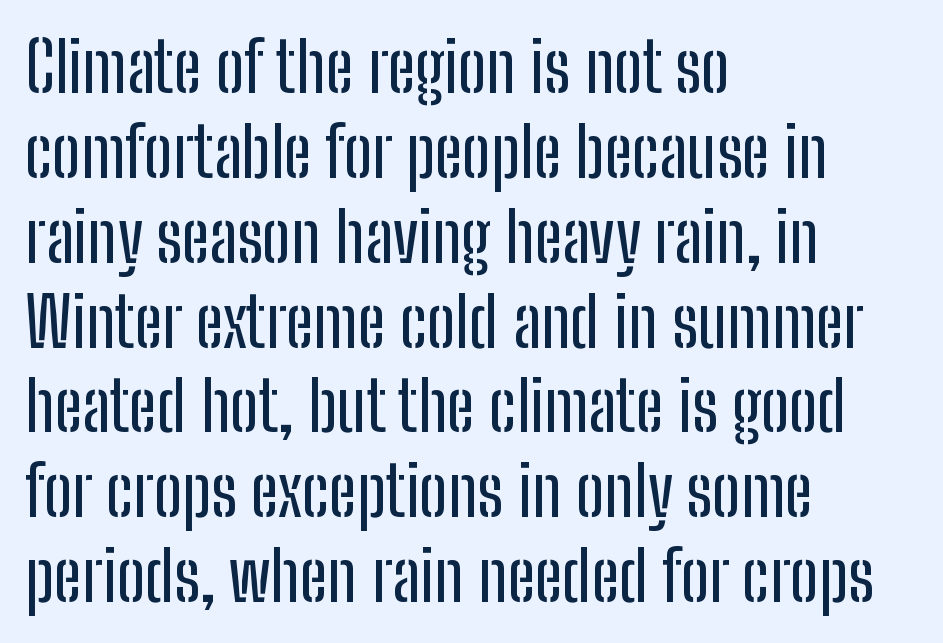
Q: Is the text italic (slanted)? A: No, it is upright.
Q: Is the typeface a serif or a sans-serif typeface? A: Sans-serif.
Q: Is the text underlined? A: No.
Q: How is the paragraph aligned? A: Left-aligned.
Q: Is the spacing between letters normal or unusually wide? A: Normal.
Q: Width (condensed, normal, or wide)? A: Condensed.
Q: Stroke contrast? A: Low.
Q: x-height? A: Medium.
Q: Monospaced? A: No.
